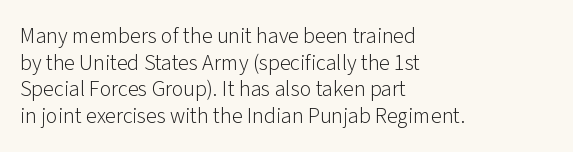
The face used here is rendered with its standard letterfit. The rag falls on the right side of this text block. The typeface has the unassuming heft of standard copy or less. Italic: no, the glyphs are upright roman.
